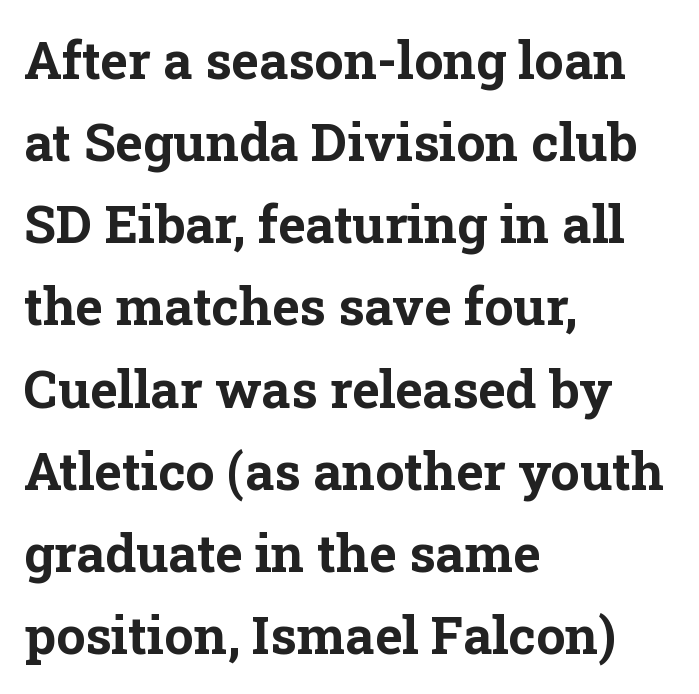
Q: Is the text bold? A: Yes.
Q: Is the text italic (slanted)? A: No, it is upright.
Q: Is the typeface a serif or a sans-serif typeface? A: Serif.
Q: Is the text underlined? A: No.
Q: How is the paragraph aligned? A: Left-aligned.
Q: Is the spacing between letters normal or unusually wide? A: Normal.
Q: Is the spacing between lines tight, normal or loose? A: Normal.
Q: Width (condensed, normal, or wide)? A: Normal.
Q: Stroke contrast? A: Low.
Q: x-height? A: Medium.
Q: Monospaced? A: No.
